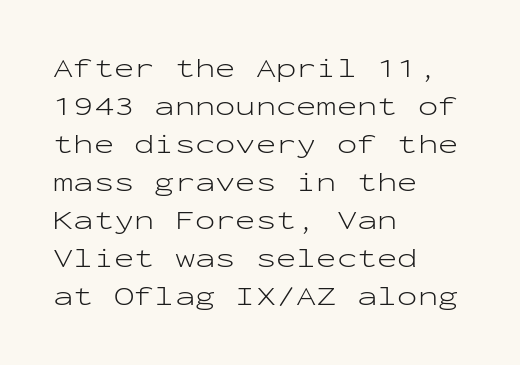
The image shows 27 px text type, upright; set left-aligned, normal line spacing (1.41x), normal letter spacing, not underlined.
